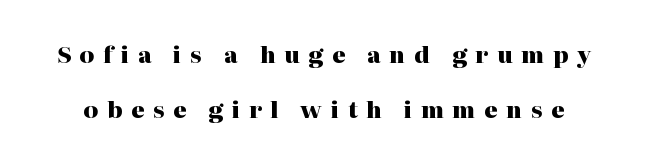
The image shows 23 px bold type, upright; set loose line spacing (2.37x), unusually wide letter spacing (+0.37 em), not underlined.
